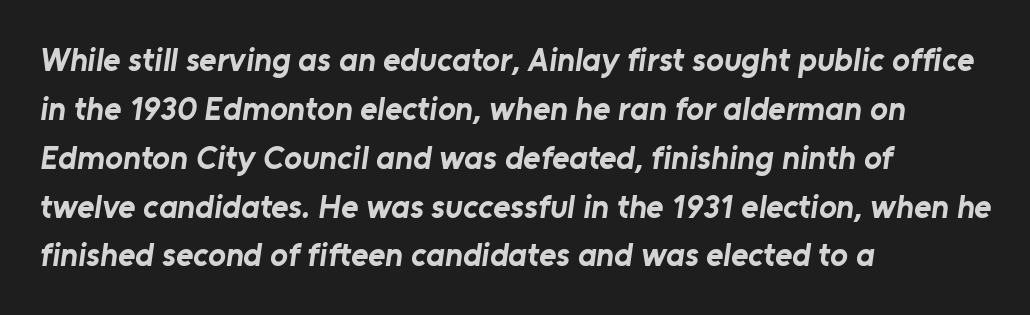
{"serif": "no", "bold": "yes", "weight": "bold", "width": "normal", "stroke_contrast": "low", "x_height": "medium", "monospaced": "no", "underline": "no", "align": "left", "line_spacing": "normal", "line_spacing_ratio": 1.48, "letter_spacing": "normal", "letter_spacing_em": 0.0, "glyph_px": 33}
